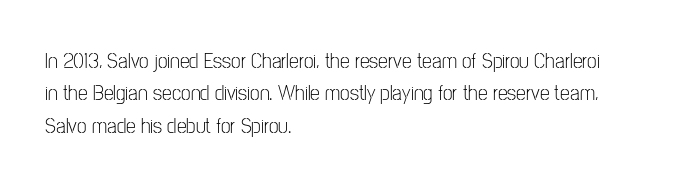
{"italic": "no", "bold": "no", "underline": "no", "align": "left", "line_spacing": "normal", "line_spacing_ratio": 1.47, "letter_spacing": "normal", "letter_spacing_em": 0.0, "glyph_px": 22}
